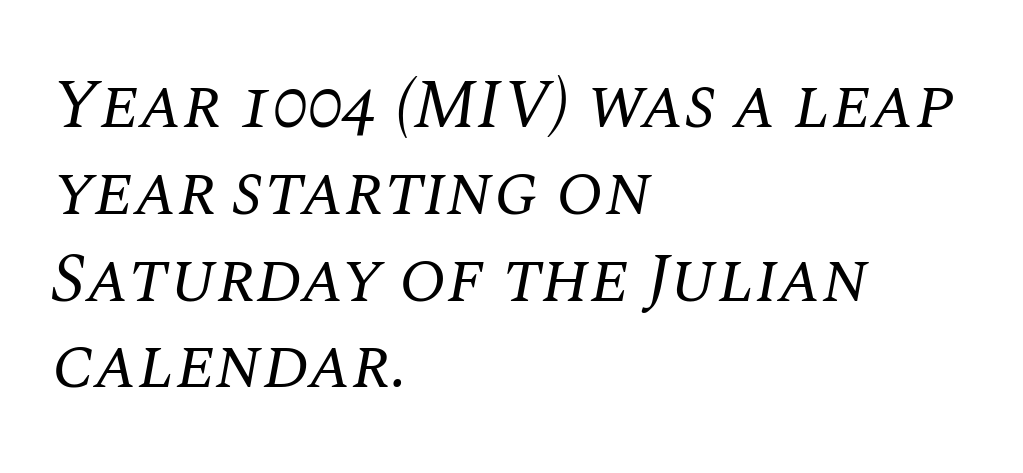
A typesetter would call this zero additional tracking. It's the slanting kind of type. This rendering employs a face with finishing strokes, i.e., a serif. Is the block centered? No — it sits flush against the left margin.
